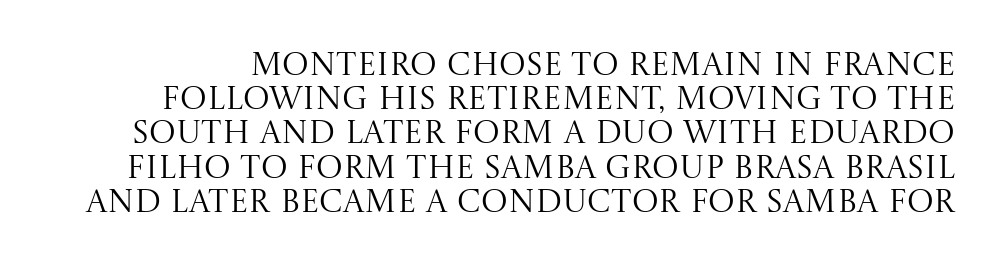
The image shows 32 px regular-weight serif type, upright; set tight line spacing (1.07x), normal letter spacing, not underlined; medium stroke contrast and a large x-height.
